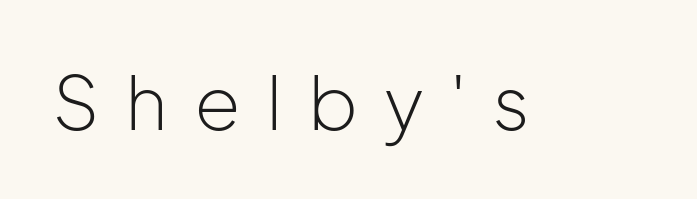
Q: Is the text bold? A: No.
Q: Is the text italic (slanted)? A: No, it is upright.
Q: Is the typeface a serif or a sans-serif typeface? A: Sans-serif.
Q: Is the text underlined? A: No.
Q: Is the spacing between letters normal or unusually wide? A: Unusually wide.
Q: Width (condensed, normal, or wide)? A: Normal.
Q: Stroke contrast? A: Low.
Q: x-height? A: Medium.
Q: Monospaced? A: No.
